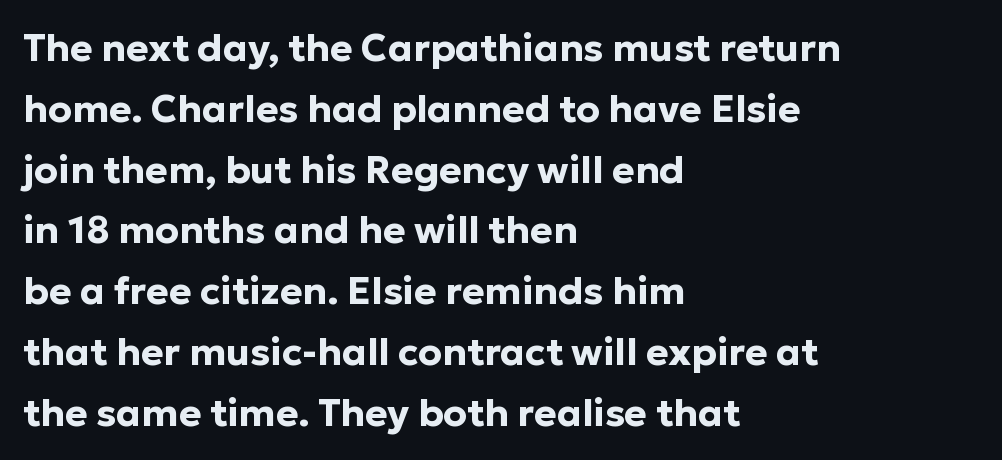
The image shows 38 px bold sans-serif type, upright; set left-aligned, normal line spacing (1.6x), normal letter spacing, not underlined; low stroke contrast and a medium x-height.
